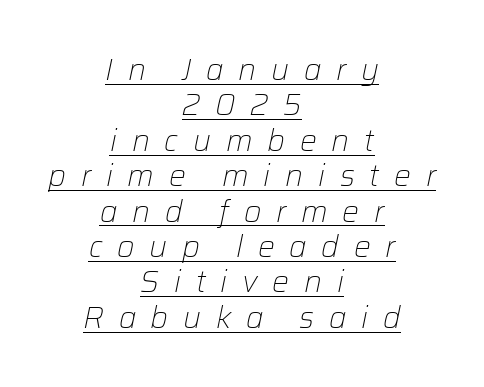
One-word summary of the alignment: center. Like a heading marked for emphasis, these lines bear an underscore. A light-to-regular cut is what we see here. These lines were composed using italics. Varying glyph widths throughout — classic text-font behaviour.
